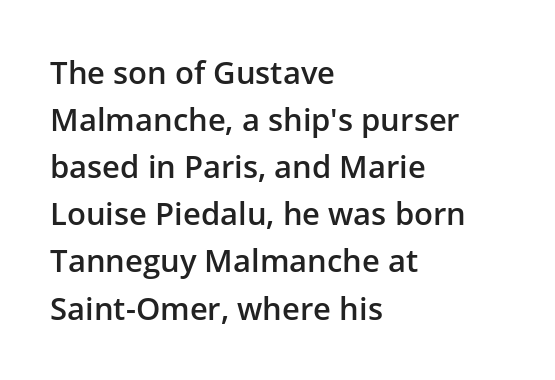
{"serif": "no", "italic": "no", "bold": "semi", "weight": "semibold", "width": "normal", "stroke_contrast": "low", "x_height": "medium", "monospaced": "no", "underline": "no", "align": "left", "line_spacing": "normal", "line_spacing_ratio": 1.52, "letter_spacing": "normal", "letter_spacing_em": 0.0, "glyph_px": 31}
